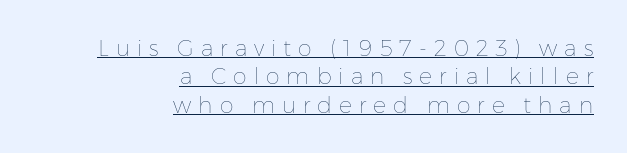
A student would call this right alignment; a typographer would say flush right, rag left. Interline gaps are of average width in this sample. Display-style spreading of the glyphs; the letterfit is very open. Caption: lettering with a line underneath.
